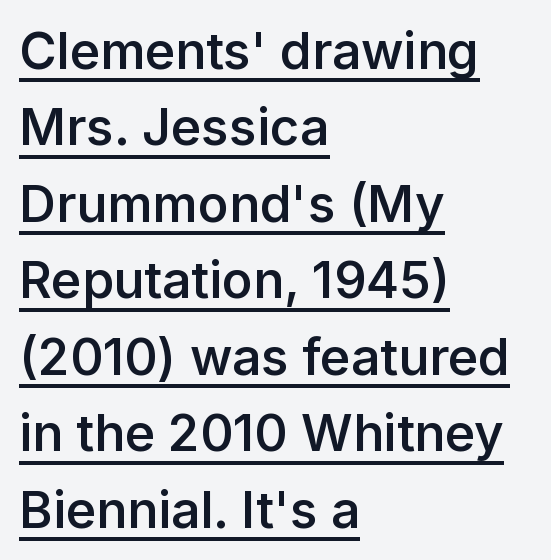
The image shows 51 px semibold sans-serif type, upright; set left-aligned, normal line spacing (1.5x), normal letter spacing, underlined; low stroke contrast and a medium x-height.
